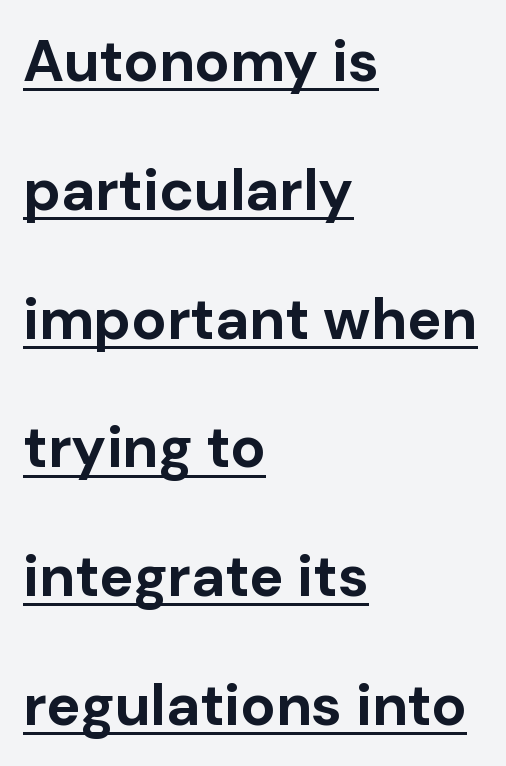
Q: Is the text bold? A: Yes.
Q: Is the text italic (slanted)? A: No, it is upright.
Q: Is the typeface a serif or a sans-serif typeface? A: Sans-serif.
Q: Is the text underlined? A: Yes.
Q: How is the paragraph aligned? A: Left-aligned.
Q: Is the spacing between letters normal or unusually wide? A: Normal.
Q: Is the spacing between lines tight, normal or loose? A: Loose.
Q: Width (condensed, normal, or wide)? A: Normal.
Q: Stroke contrast? A: Low.
Q: x-height? A: Medium.
Q: Monospaced? A: No.
